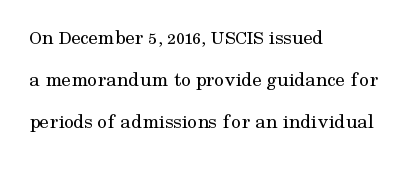
Q: Is the text bold? A: No.
Q: Is the text italic (slanted)? A: No, it is upright.
Q: Is the text underlined? A: No.
Q: How is the paragraph aligned? A: Left-aligned.
Q: Is the spacing between letters normal or unusually wide? A: Normal.
Q: Is the spacing between lines tight, normal or loose? A: Loose.
